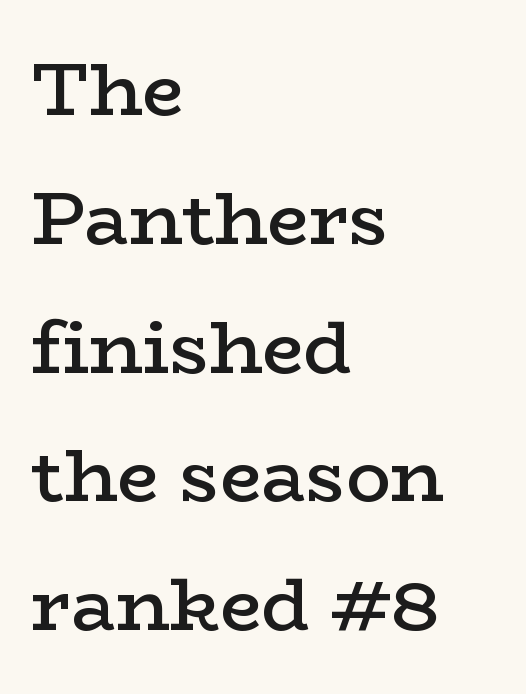
Spacing between characters is what you'd get straight out of the box. You could not count columns in this text — the font is proportionally spaced. Line beginnings align vertically; line endings do not. Posture: vertical. Serifs: yes, visible at the terminals of the letterforms.
